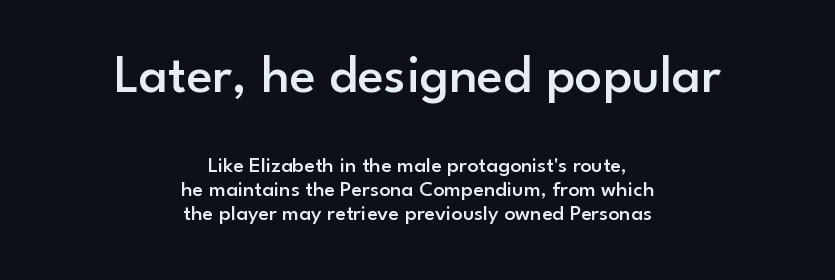
Lines of text with bare space underneath. Nobody touched the tracking dial on this one. Each new line begins almost immediately beneath the previous one. Here the designer chose a conventional face with non-uniform glyph widths. Large over small — that's the arrangement of the two blocks here.
